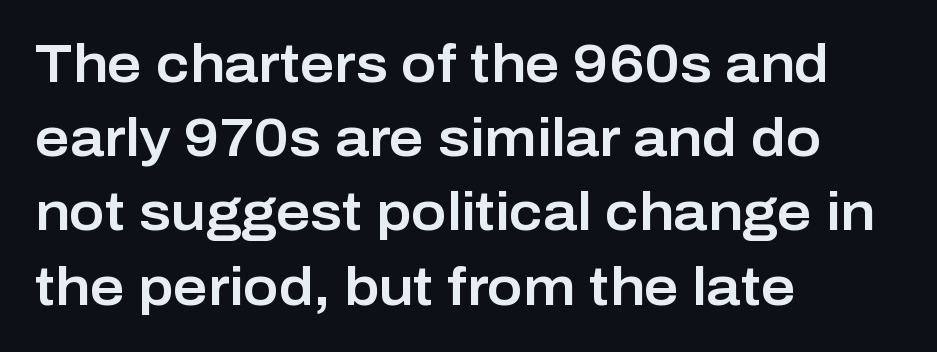
Q: Is the text italic (slanted)? A: No, it is upright.
Q: Is the typeface a serif or a sans-serif typeface? A: Sans-serif.
Q: Is the text underlined? A: No.
Q: How is the paragraph aligned? A: Left-aligned.
Q: Is the spacing between letters normal or unusually wide? A: Normal.
Q: Is the spacing between lines tight, normal or loose? A: Normal.
Q: Width (condensed, normal, or wide)? A: Normal.
Q: Stroke contrast? A: Low.
Q: x-height? A: Medium.
Q: Monospaced? A: No.
